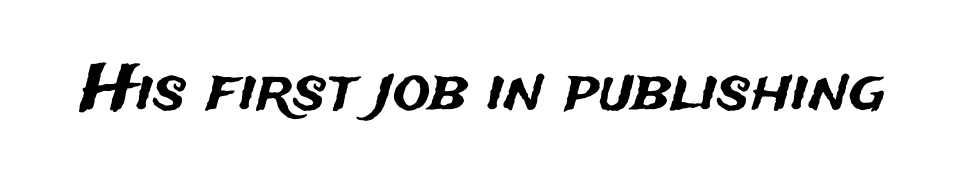
The image shows 63 px sans-serif type; set normal letter spacing, not underlined; medium stroke contrast and a medium x-height.
